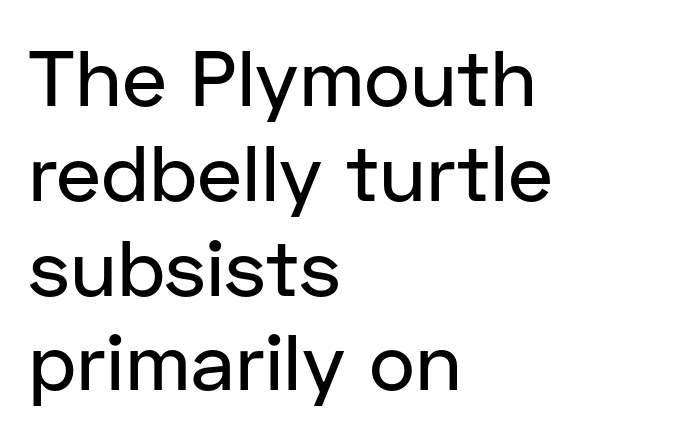
Bare-footed words on every line. A sans-serif font was chosen for this passage. The lines are quadded left. The lettering holds an erect, upright posture throughout. The face used here is proportionally spaced, like ordinary book or web type.
